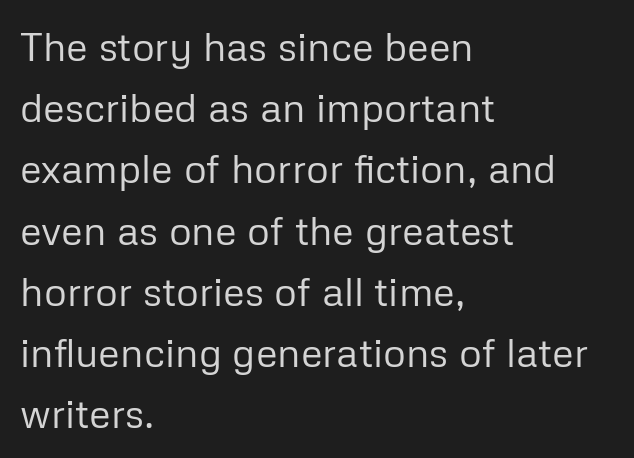
A quiet, ordinary-to-light weight characterises the typeface. Type style note: lacks serifs. Layout note: lines flush left. The glyphs are unaccompanied by any horizontal stroke below them. The leading is moderate, giving the passage an even texture. No extra tracking has been applied to these lines.
